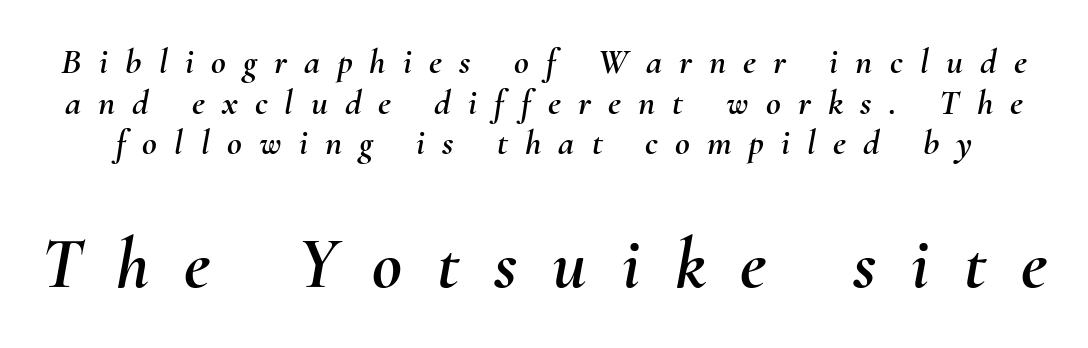
Q: Is the text italic (slanted)? A: Yes, it leans right by about 10 degrees.
Q: Is the text underlined? A: No.
Q: Is the spacing between letters normal or unusually wide? A: Unusually wide.
Q: Is the spacing between lines tight, normal or loose? A: Tight.
Q: Which block of text is set in a larger size, the first (top) or the second (bottom)? A: The second (bottom) one.
Q: Width (condensed, normal, or wide)? A: Normal.
Q: Stroke contrast? A: Medium.
Q: x-height? A: Small.
Q: Monospaced? A: No.
